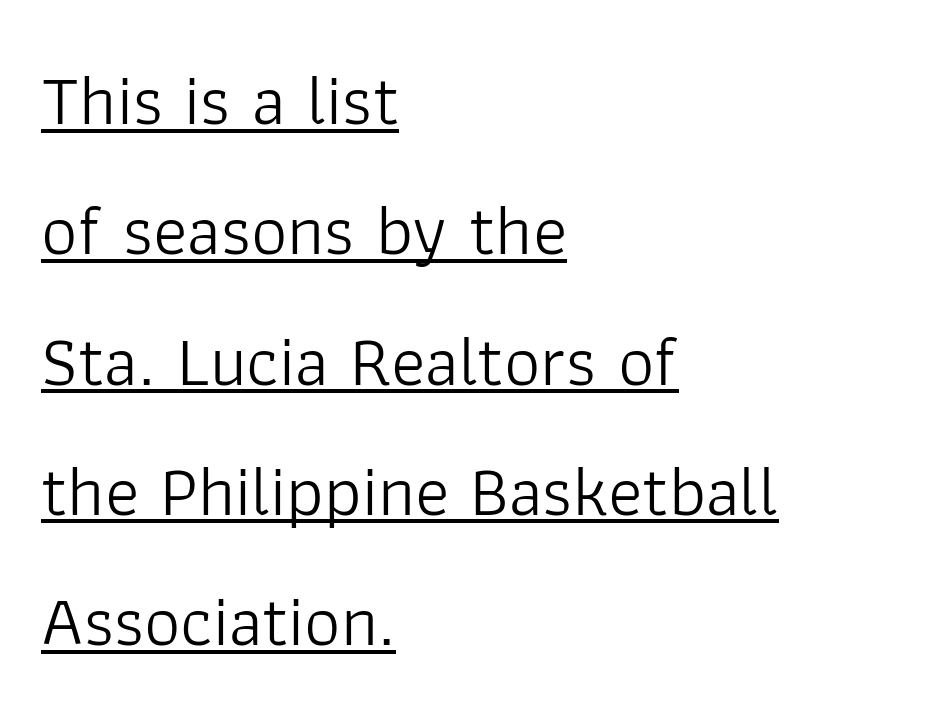
The typesetter chose a ragged-right arrangement here. Does the type have serifs? No, each stem ends abruptly. Looks like regular typesetting: each glyph gets only the width it needs. Each stroke keeps to a modest, everyday thickness or less. The words here are underlined.
